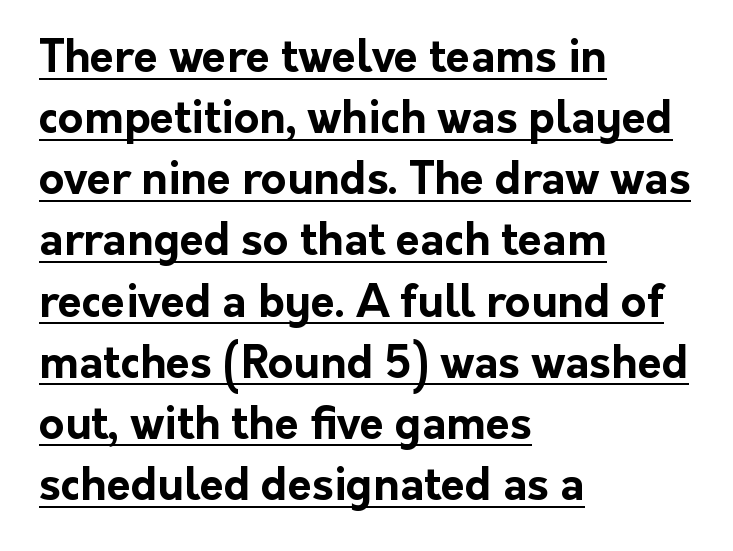
Words appear dense and cohesive because spacing is normal. The specimen reads as upright at a glance. The passage shown is emphatically bold. The designer went with a sans here, leaving each stem footless.
